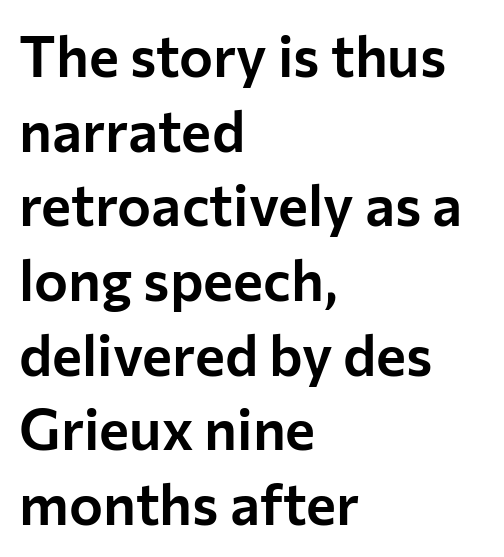
Q: Is the text italic (slanted)? A: No, it is upright.
Q: Is the typeface a serif or a sans-serif typeface? A: Sans-serif.
Q: Is the text underlined? A: No.
Q: How is the paragraph aligned? A: Left-aligned.
Q: Is the spacing between letters normal or unusually wide? A: Normal.
Q: Is the spacing between lines tight, normal or loose? A: Normal.
Q: Width (condensed, normal, or wide)? A: Normal.
Q: Stroke contrast? A: Low.
Q: x-height? A: Medium.
Q: Monospaced? A: No.
